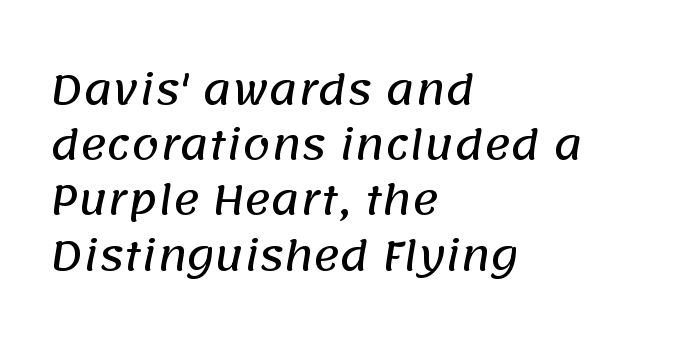
These lines keep a tight, regular rhythm from letter to letter. Spacing verdict: proportional, widths tailored to each character. This block has exactly the height ordinary leading produces. This sample uses a sans-serif face.
